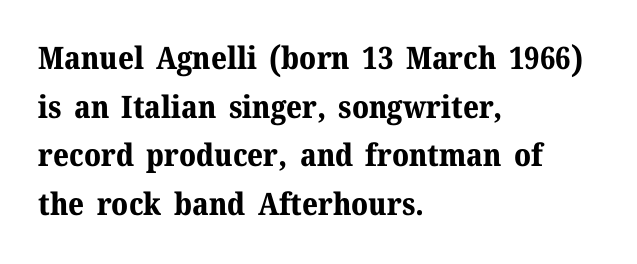
The image shows 31 px bold serif type, upright; set left-aligned, normal line spacing (1.57x), normal letter spacing, not underlined; medium stroke contrast and a medium x-height.
